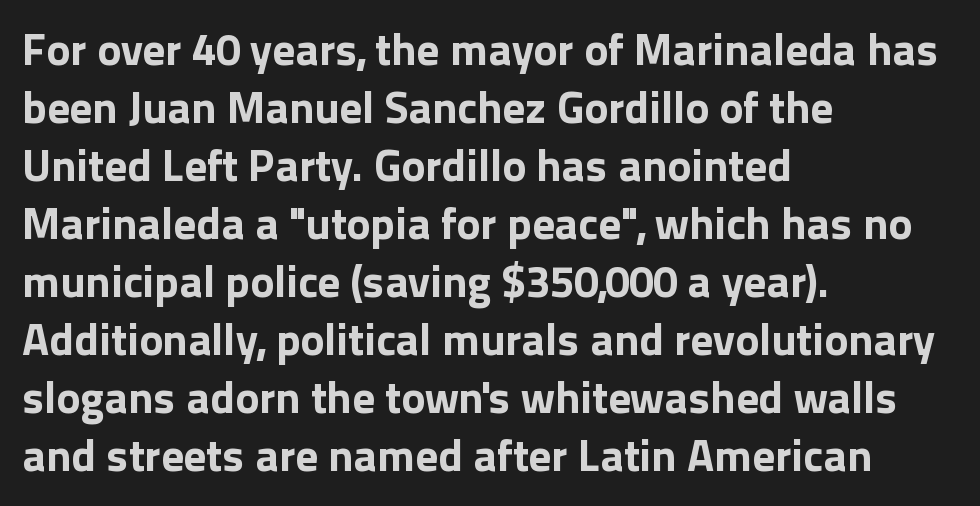
The image shows 45 px bold sans-serif type, upright; set left-aligned, normal line spacing (1.29x), normal letter spacing, not underlined; a medium x-height.
